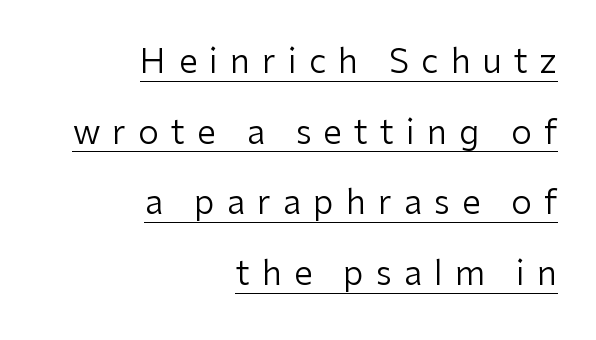
{"serif": "no", "italic": "no", "bold": "no", "weight": "regular", "width": "normal", "stroke_contrast": "low", "x_height": "medium", "monospaced": "no", "underline": "yes", "align": "right", "line_spacing": "loose", "line_spacing_ratio": 2.14, "letter_spacing": "wide", "letter_spacing_em": 0.37, "glyph_px": 33}
